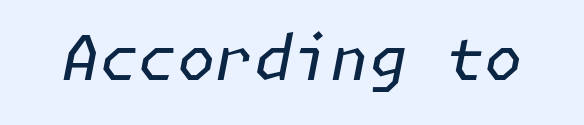
Honestly, there is no underline to notice here at all. Inter-character spacing is left at the font's built-in metrics. Nothing heavy about these letters — not bold at all. The typography opts for an oblique posture over an upright one.
